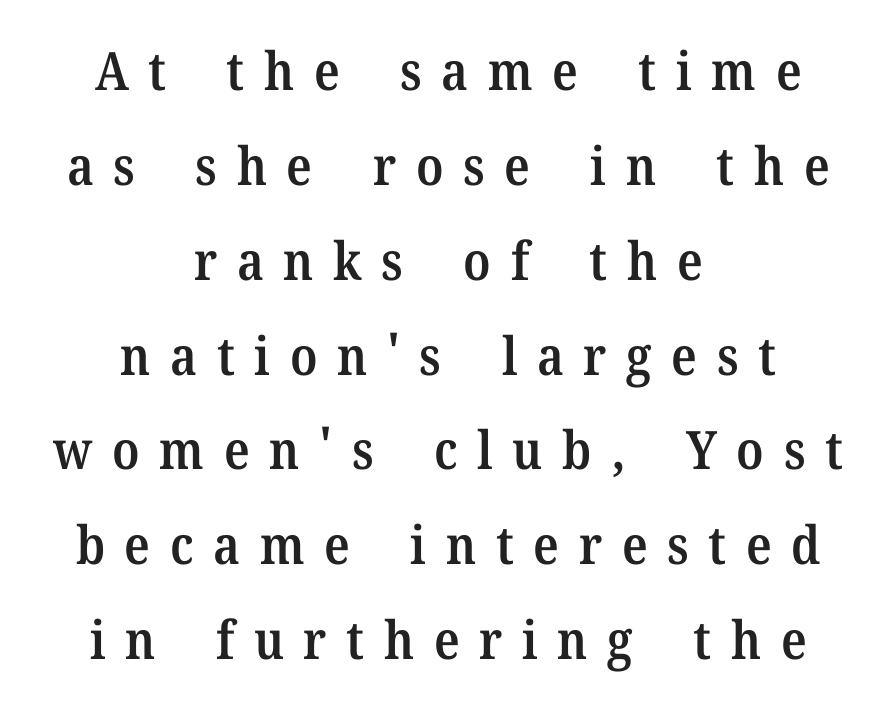
This sample uses an upright cut, with every glyph sitting square on the baseline. Firm but not heavy-handed strokes: this text is semibold. Is this a fixed-width face? No — the glyphs have proportional, varying widths. The gaps between neighbouring characters are conspicuously large. Short and long lines alike share a common midpoint.
